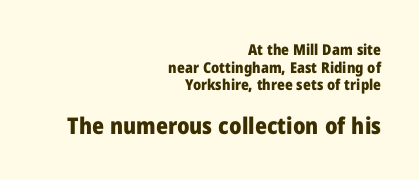
Q: Is the text bold? A: Yes.
Q: Is the text italic (slanted)? A: No, it is upright.
Q: Is the text underlined? A: No.
Q: How is the paragraph aligned? A: Right-aligned.
Q: Is the spacing between letters normal or unusually wide? A: Normal.
Q: Which block of text is set in a larger size, the first (top) or the second (bottom)? A: The second (bottom) one.
